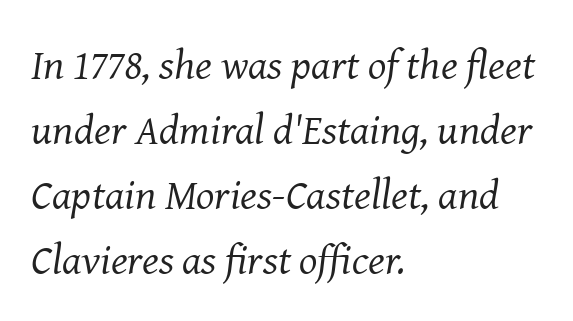
Q: Is the text bold? A: No.
Q: Is the text italic (slanted)? A: Yes, it leans right by about 8 degrees.
Q: Is the typeface a serif or a sans-serif typeface? A: Serif.
Q: Is the text underlined? A: No.
Q: How is the paragraph aligned? A: Left-aligned.
Q: Is the spacing between letters normal or unusually wide? A: Normal.
Q: Is the spacing between lines tight, normal or loose? A: Normal.
Q: Width (condensed, normal, or wide)? A: Normal.
Q: Stroke contrast? A: Medium.
Q: x-height? A: Medium.
Q: Monospaced? A: No.
